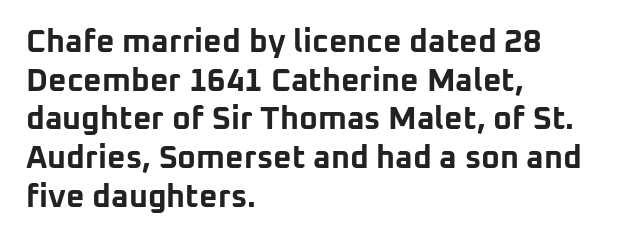
The image shows 32 px bold sans-serif type, upright; set left-aligned, line spacing 1.21x, normal letter spacing, not underlined; low stroke contrast and a medium x-height.
